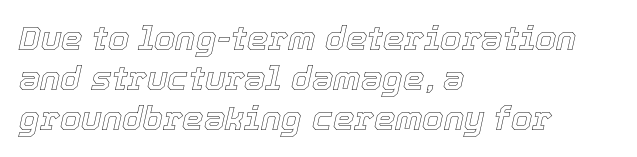
Q: Is the text italic (slanted)? A: Yes, it leans right by about 12 degrees.
Q: Is the text underlined? A: No.
Q: How is the paragraph aligned? A: Left-aligned.
Q: Is the spacing between letters normal or unusually wide? A: Normal.
Q: Width (condensed, normal, or wide)? A: Normal.
Q: x-height? A: Medium.
Q: Monospaced? A: No.
